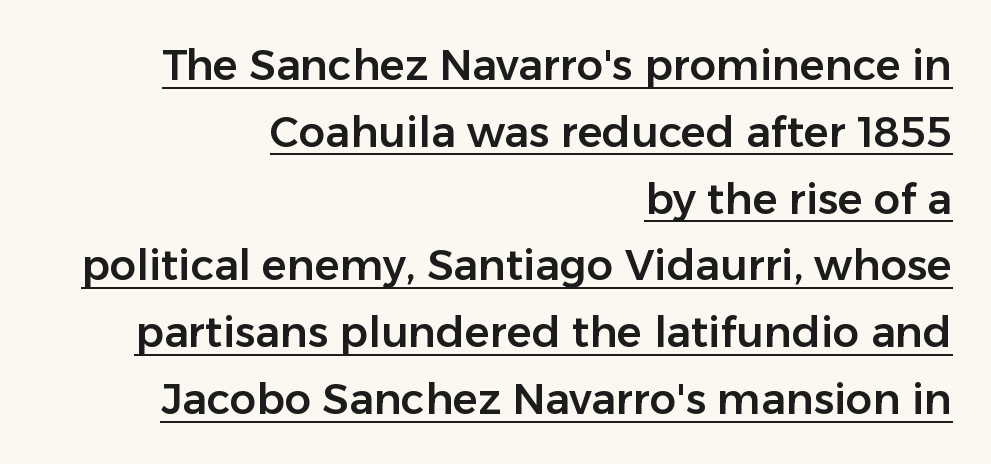
Q: Is the text italic (slanted)? A: No, it is upright.
Q: Is the typeface a serif or a sans-serif typeface? A: Sans-serif.
Q: Is the text underlined? A: Yes.
Q: How is the paragraph aligned? A: Right-aligned.
Q: Is the spacing between letters normal or unusually wide? A: Normal.
Q: Is the spacing between lines tight, normal or loose? A: Normal.
Q: Width (condensed, normal, or wide)? A: Normal.
Q: Stroke contrast? A: Low.
Q: x-height? A: Medium.
Q: Monospaced? A: No.
